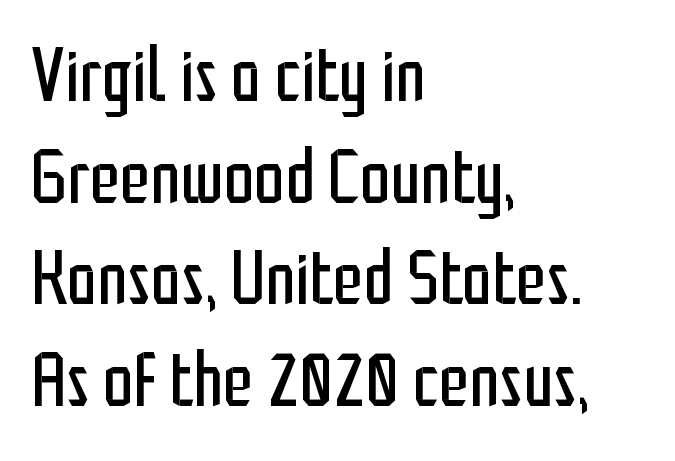
Students, note that the glyphs here touch the page at normal intervals. The face used here is a sans, in the tradition of grotesques and geometrics. Here the designer chose a conventional face with non-uniform glyph widths. Horizontal alignment here is leftward, the default for most running prose. A typesetter would mark this as roman, not italic.
